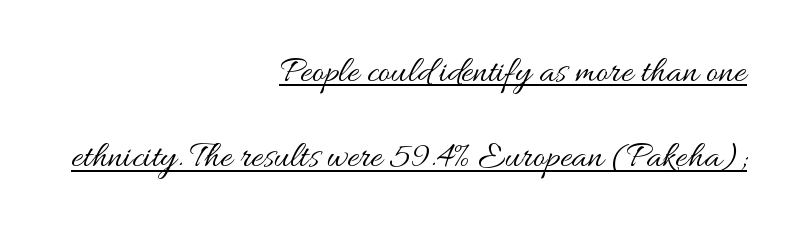
Q: Is the text bold? A: No.
Q: Is the text italic (slanted)? A: Yes.
Q: Is the text underlined? A: Yes.
Q: How is the paragraph aligned? A: Right-aligned.
Q: Is the spacing between letters normal or unusually wide? A: Normal.
Q: Is the spacing between lines tight, normal or loose? A: Loose.
Q: Width (condensed, normal, or wide)? A: Wide.
Q: Stroke contrast? A: Medium.
Q: x-height? A: Small.
Q: Monospaced? A: No.
